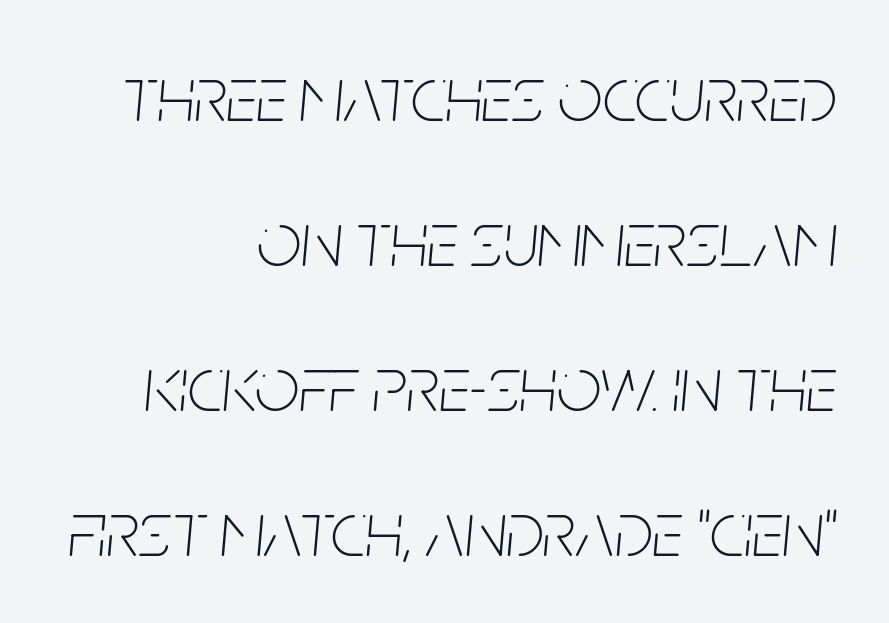
The image shows 78 px thin, condensed type, italic (leaning right); set right-aligned, line spacing 1.86x, normal letter spacing, not underlined; low stroke contrast and a large x-height.
